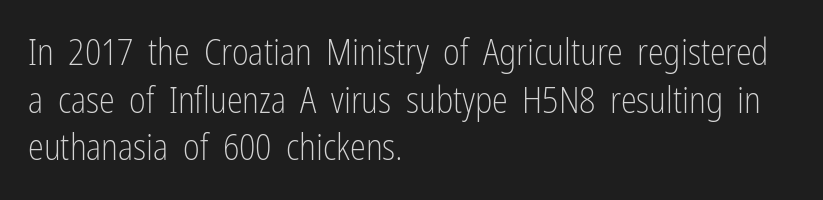
Q: Is the text bold? A: No.
Q: Is the text italic (slanted)? A: No, it is upright.
Q: Is the typeface a serif or a sans-serif typeface? A: Sans-serif.
Q: Is the text underlined? A: No.
Q: How is the paragraph aligned? A: Left-aligned.
Q: Is the spacing between letters normal or unusually wide? A: Normal.
Q: Is the spacing between lines tight, normal or loose? A: Normal.
Q: Width (condensed, normal, or wide)? A: Condensed.
Q: Stroke contrast? A: Low.
Q: x-height? A: Medium.
Q: Monospaced? A: No.
